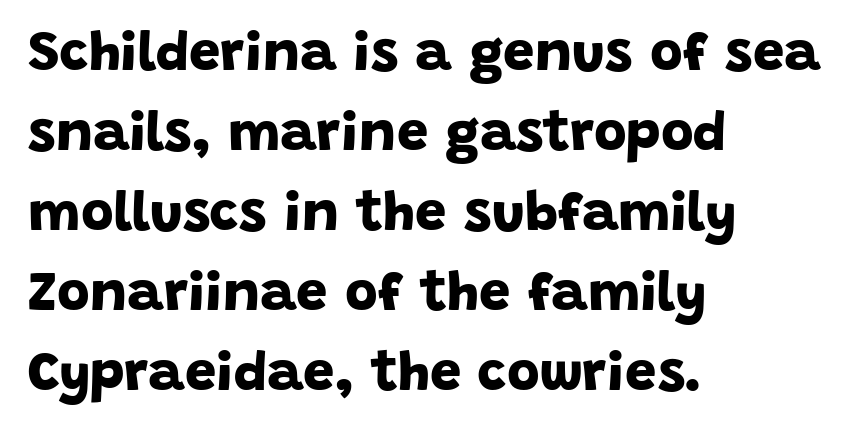
Q: Is the text bold? A: Yes.
Q: Is the typeface a serif or a sans-serif typeface? A: Sans-serif.
Q: Is the text underlined? A: No.
Q: How is the paragraph aligned? A: Left-aligned.
Q: Is the spacing between letters normal or unusually wide? A: Normal.
Q: Is the spacing between lines tight, normal or loose? A: Normal.
Q: Width (condensed, normal, or wide)? A: Normal.
Q: Stroke contrast? A: Low.
Q: x-height? A: Large.
Q: Monospaced? A: No.
